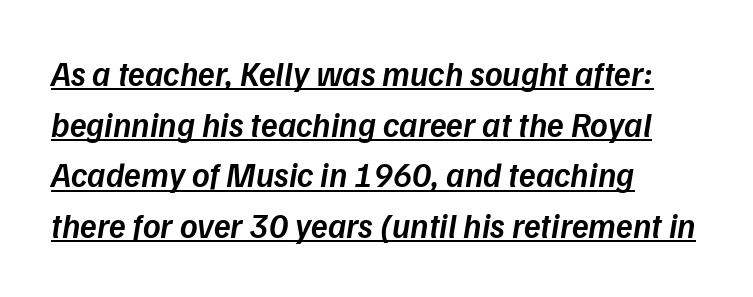
Q: Is the text bold? A: Semi-bold.
Q: Is the text italic (slanted)? A: Yes, it leans right by about 9 degrees.
Q: Is the text underlined? A: Yes.
Q: How is the paragraph aligned? A: Left-aligned.
Q: Is the spacing between letters normal or unusually wide? A: Normal.
Q: Is the spacing between lines tight, normal or loose? A: Normal.
Q: Width (condensed, normal, or wide)? A: Normal.
Q: Stroke contrast? A: Low.
Q: x-height? A: Medium.
Q: Monospaced? A: No.
